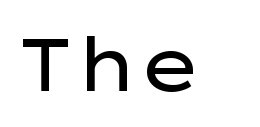
The image shows 74 px regular-weight, wide sans-serif type, upright; set normal letter spacing, not underlined; low stroke contrast and a medium x-height.
